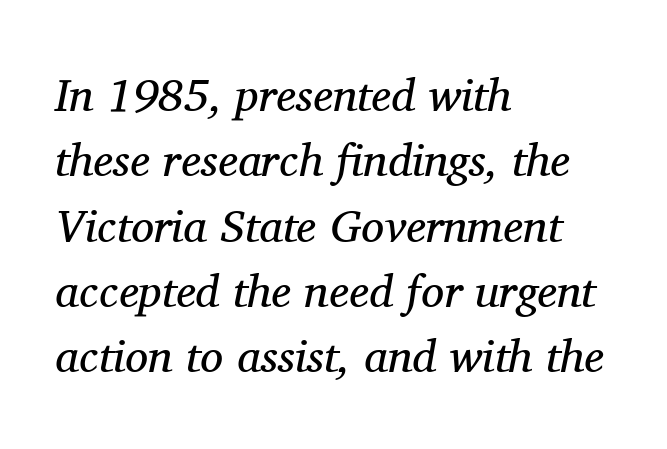
{"serif": "yes", "italic": "yes", "lean": "right", "slant_degrees": 11, "bold": "no", "weight": "regular", "width": "normal", "stroke_contrast": "medium", "x_height": "medium", "monospaced": "no", "underline": "no", "align": "left", "line_spacing": "normal", "line_spacing_ratio": 1.42, "letter_spacing": "normal", "letter_spacing_em": 0.0, "glyph_px": 46}
